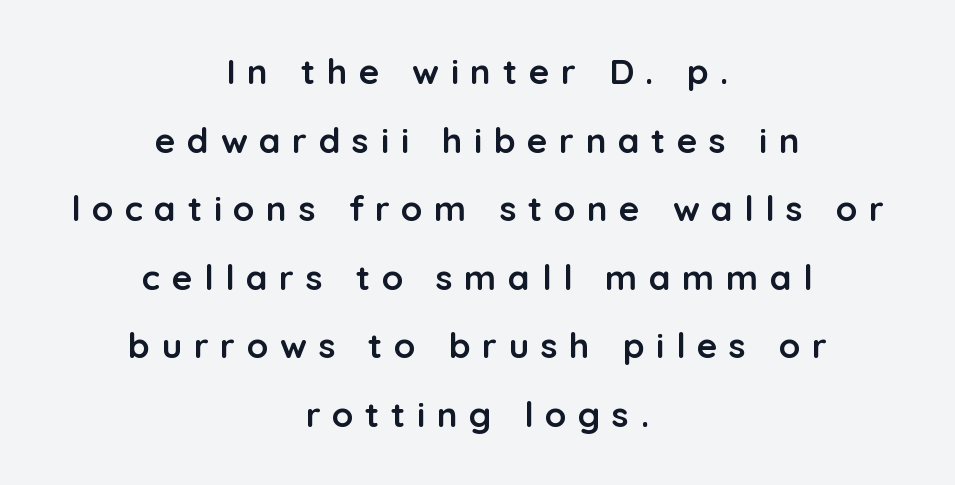
The image shows 35 px semibold sans-serif type, upright; set centered, loose line spacing (1.96x), unusually wide letter spacing (+0.33 em), not underlined; low stroke contrast and a medium x-height.
